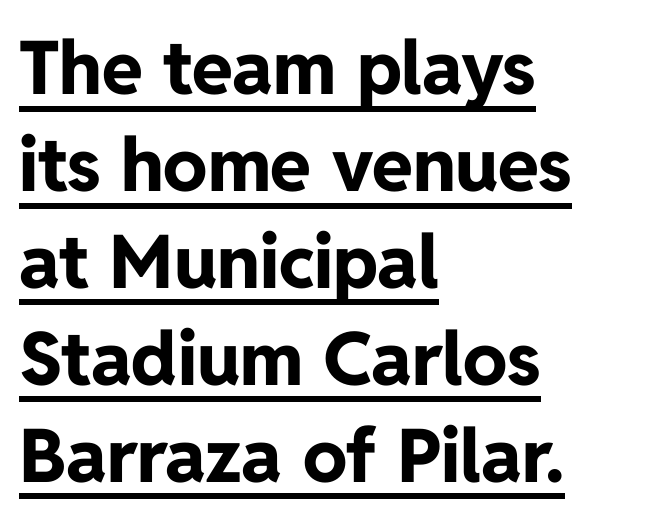
Nothing unusual about the tracking: characters are spaced as the font intends. Style check: upright. Stroke terminals: plain, sans-serif. Emphasis is given by a line drawn under the lettering.
